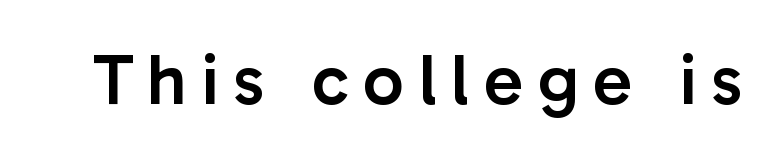
{"serif": "no", "italic": "no", "bold": "semi", "weight": "semibold", "width": "normal", "stroke_contrast": "low", "x_height": "medium", "monospaced": "no", "underline": "no", "letter_spacing": "wide", "letter_spacing_em": 0.2, "glyph_px": 72}
